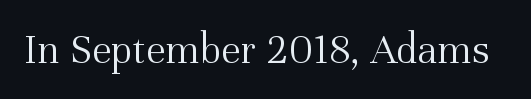
Q: Is the text bold? A: No.
Q: Is the text italic (slanted)? A: No, it is upright.
Q: Is the typeface a serif or a sans-serif typeface? A: Serif.
Q: Is the text underlined? A: No.
Q: Is the spacing between letters normal or unusually wide? A: Normal.
Q: Width (condensed, normal, or wide)? A: Normal.
Q: Stroke contrast? A: Medium.
Q: x-height? A: Medium.
Q: Monospaced? A: No.
